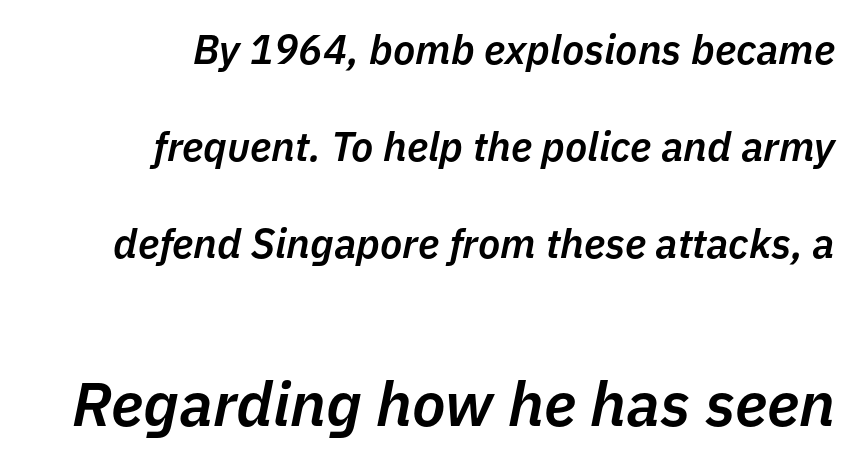
Observe the lean: these are italic letterforms. In terms of leading, this rendering errs on the spacious side. The letterforms sit shoulder to shoulder at normal distance. The passage shown is semibold, sitting just below true bold.
